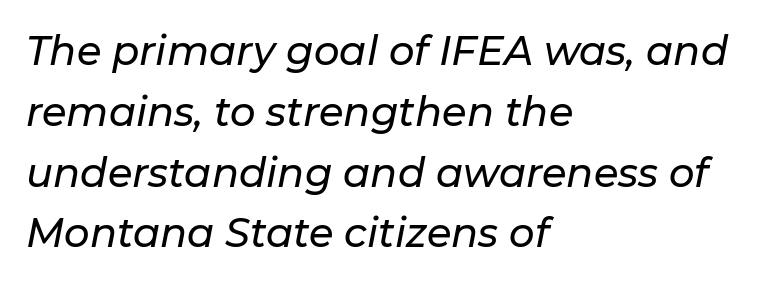
Q: Is the text italic (slanted)? A: Yes, it leans right by about 11 degrees.
Q: Is the text underlined? A: No.
Q: How is the paragraph aligned? A: Left-aligned.
Q: Is the spacing between letters normal or unusually wide? A: Normal.
Q: Is the spacing between lines tight, normal or loose? A: Normal.
Q: Width (condensed, normal, or wide)? A: Normal.
Q: Stroke contrast? A: Low.
Q: x-height? A: Medium.
Q: Monospaced? A: No.
